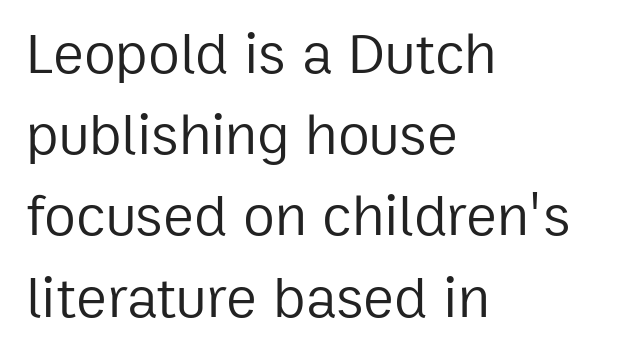
The image shows 58 px regular-weight sans-serif type, upright; set left-aligned, normal line spacing (1.4x), normal letter spacing, not underlined; low stroke contrast and a medium x-height.
